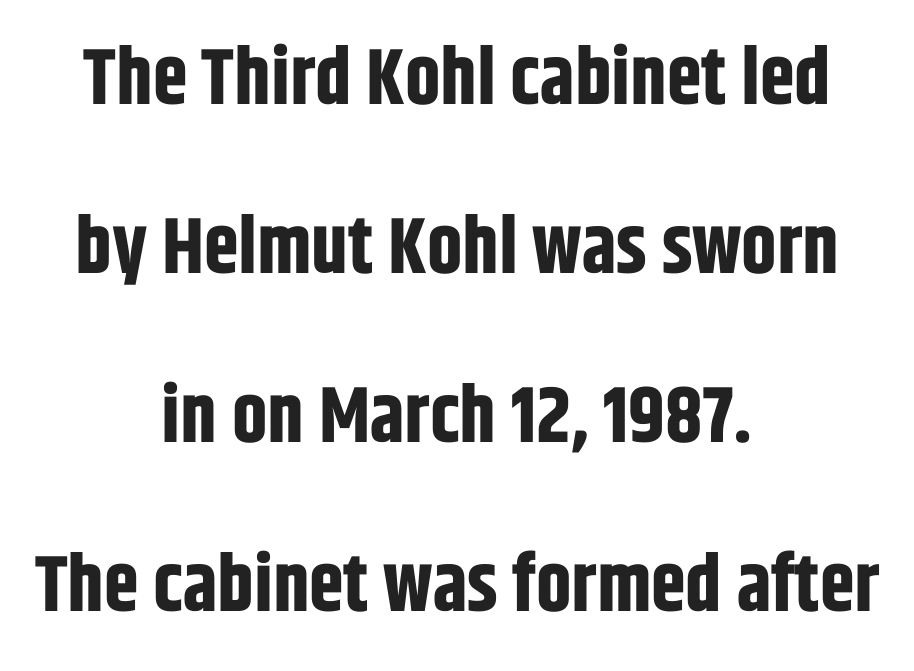
The image shows 79 px bold, condensed sans-serif type, upright; set centered, loose line spacing (2.14x), normal letter spacing, not underlined; low stroke contrast and a large x-height.
